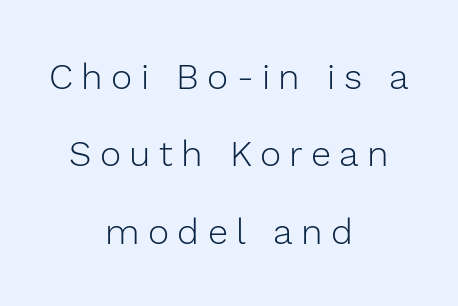
{"serif": "no", "italic": "no", "bold": "no", "weight": "light", "width": "normal", "x_height": "medium", "monospaced": "no", "underline": "no", "align": "center", "line_spacing": "loose", "line_spacing_ratio": 2.15, "letter_spacing": "wide", "letter_spacing_em": 0.23, "glyph_px": 36}
